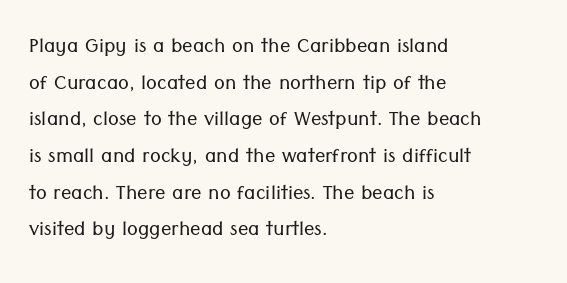
In CSS terms this would be text-align: left. The words here are not underlined. The font is comparable to plain body text, perhaps lighter. Every character sits straight up, as roman type does. The vertical gap from one line to the next is medium. Compared with typical body copy, the letter spacing here is the same.
